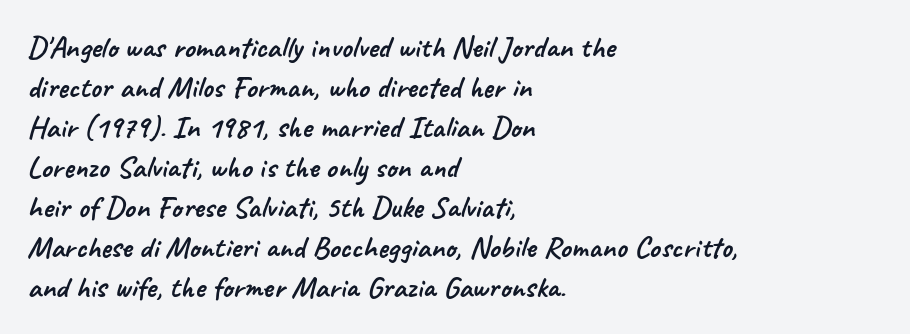
The designer left line spacing at the default. Do the characters align in a grid? No, the font is proportional. Each line starts at the same left margin while the right side varies. Tracking here is standard; glyphs follow each other at the usual distance. This sample uses a sans-serif face. Descenders hang freely into open space.
